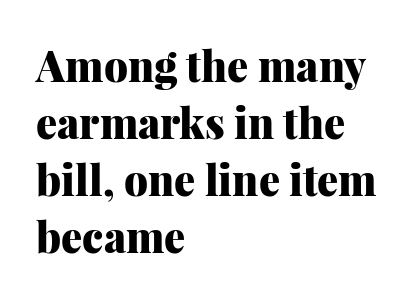
The letterforms sit shoulder to shoulder at normal distance. Is there much room between lines? A standard amount, neither cramped nor airy. A bare baseline throughout the passage. Is this a fixed-width face? No — the glyphs have proportional, varying widths. A typesetter would label this face a serif.
